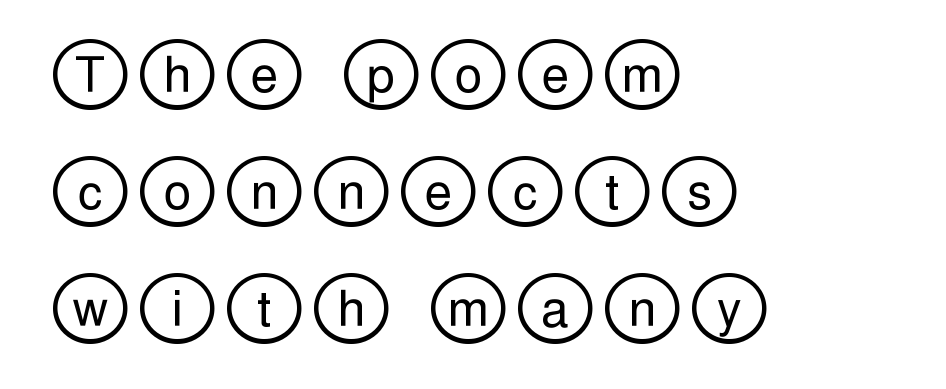
{"italic": "no", "width": "wide", "x_height": "large", "underline": "no", "align": "left", "line_spacing": "loose", "line_spacing_ratio": 2.39, "letter_spacing": "wide", "letter_spacing_em": 0.23, "glyph_px": 49}
